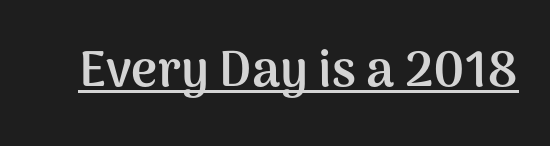
{"serif": "no", "italic": "no", "bold": "yes", "weight": "semibold", "width": "normal", "stroke_contrast": "medium", "x_height": "medium", "monospaced": "no", "underline": "yes", "letter_spacing": "normal", "letter_spacing_em": 0.0, "glyph_px": 50}
